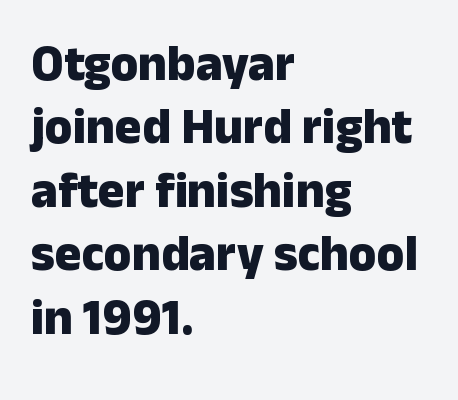
The paragraph shown leans on its left margin. The text was rendered using a sans face with plain stroke endings. The zone under the glyphs is completely vacant. The passage shown stacks its lines at a standard gap. Spacing between characters is what you'd get straight out of the box. This is heavy type, rendered in bold.
